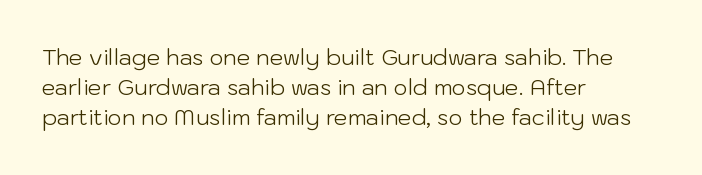
Q: Is the text bold? A: No.
Q: Is the text italic (slanted)? A: No, it is upright.
Q: Is the text underlined? A: No.
Q: How is the paragraph aligned? A: Left-aligned.
Q: Is the spacing between letters normal or unusually wide? A: Normal.
Q: Is the spacing between lines tight, normal or loose? A: Normal.
